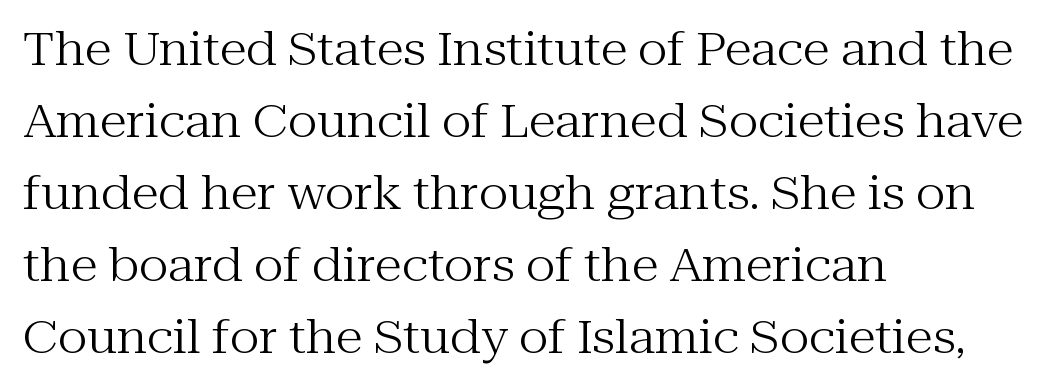
The image shows 45 px regular-weight serif type, upright; set left-aligned, normal line spacing (1.6x), normal letter spacing, not underlined; medium stroke contrast and a medium x-height.
